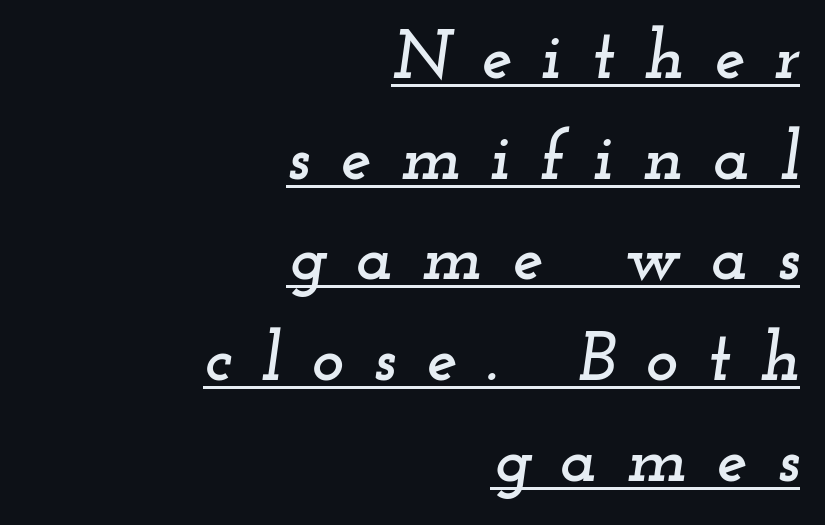
{"serif": "yes", "italic": "yes", "lean": "right", "slant_degrees": 12, "width": "wide", "stroke_contrast": "low", "x_height": "small", "monospaced": "no", "underline": "yes", "align": "right", "line_spacing": "normal", "line_spacing_ratio": 1.46, "letter_spacing": "wide", "letter_spacing_em": 0.43, "glyph_px": 69}
